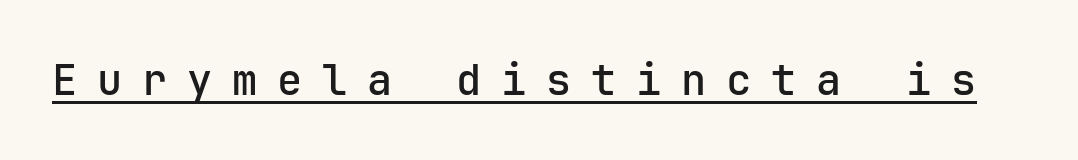
The image shows 42 px sans-serif type, upright, monospaced; set unusually wide letter spacing (+0.47 em), underlined; low stroke contrast and a medium x-height.
